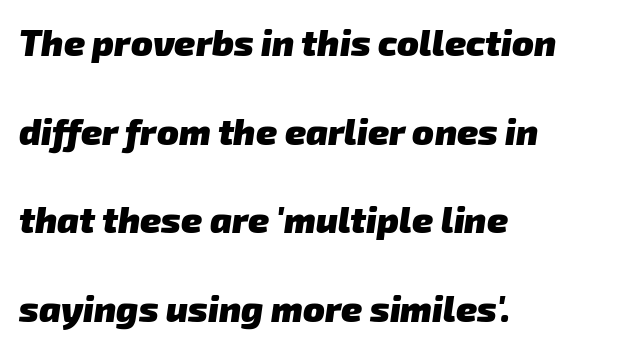
The image shows 36 px heavy sans-serif type; set left-aligned, loose line spacing (2.46x), normal letter spacing, not underlined; low stroke contrast and a medium x-height.
